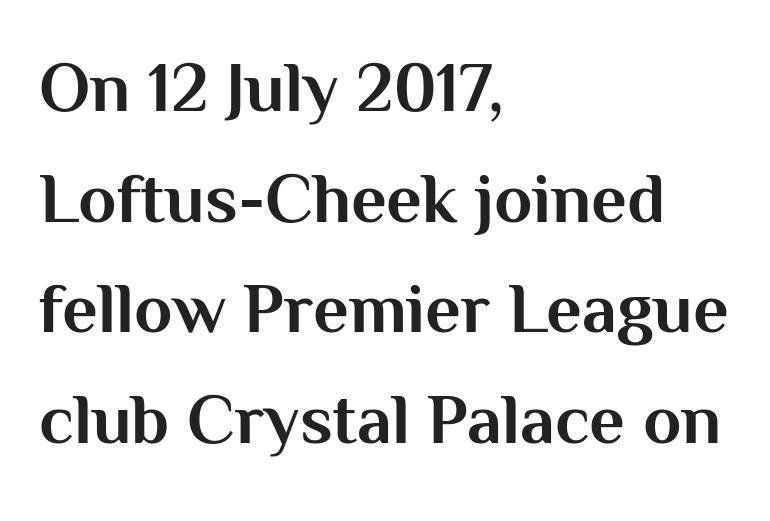
The face used here is rendered with its standard letterfit. Are there feet on the stems? There aren't — it's a sans. Each row of text sits above clean, open space. A classic flush-left, rag-right setting is used for this passage. Think of a printed novel: that variable character pitch is what you see here.
